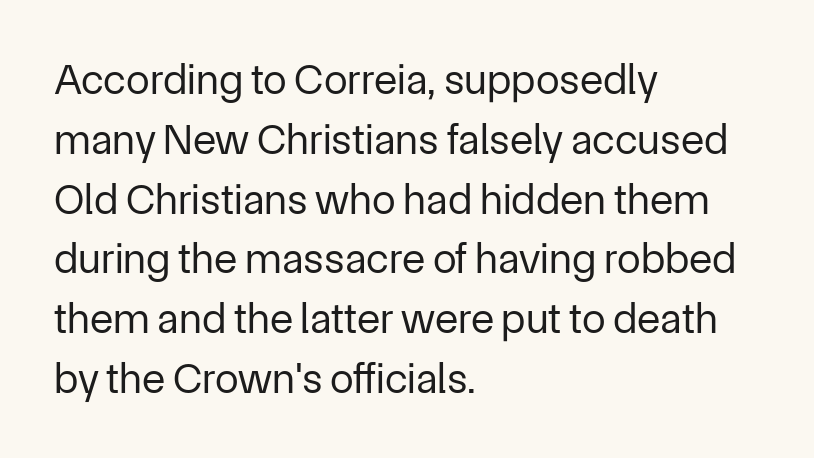
The image shows 43 px regular-weight sans-serif type, upright; set left-aligned, normal line spacing (1.39x), normal letter spacing, not underlined; low stroke contrast and a medium x-height.
